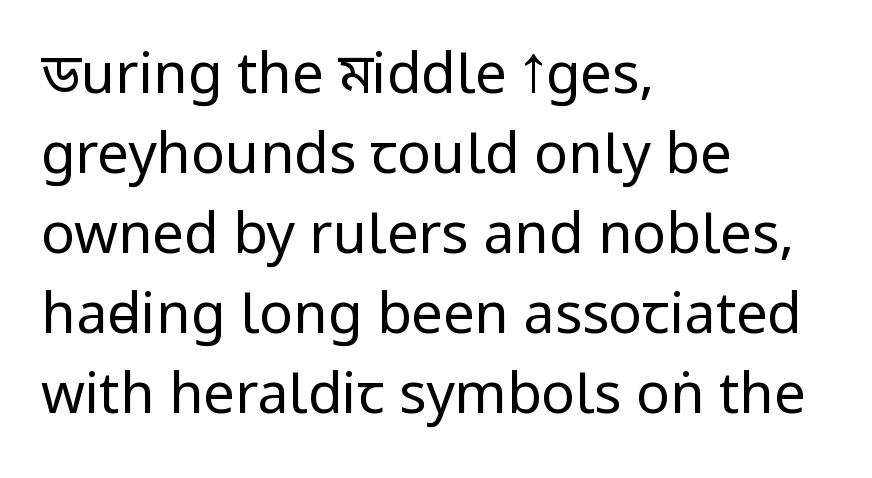
Varying glyph widths throughout — classic text-font behaviour. It's the straight-up-and-down kind of type. Horizontally, the lines are justified to the leading edge only. Bare-footed words on every line.
